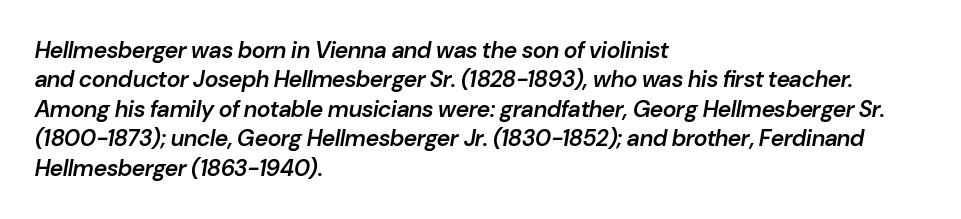
Q: Is the text bold? A: Semi-bold.
Q: Is the text italic (slanted)? A: Yes, it leans right by about 10 degrees.
Q: Is the text underlined? A: No.
Q: How is the paragraph aligned? A: Left-aligned.
Q: Is the spacing between letters normal or unusually wide? A: Normal.
Q: Is the spacing between lines tight, normal or loose? A: Normal.
